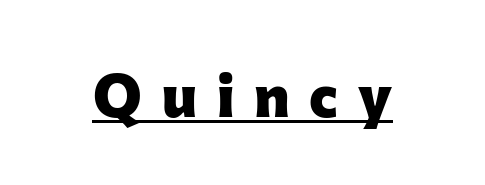
{"serif": "no", "italic": "no", "bold": "yes", "weight": "heavy", "width": "normal", "stroke_contrast": "low", "x_height": "medium", "monospaced": "no", "underline": "yes", "letter_spacing": "wide", "letter_spacing_em": 0.33, "glyph_px": 60}
